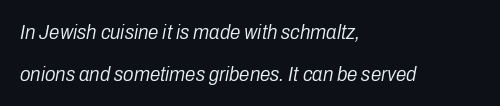
The image shows 21 px text type, italic (leaning right); set left-aligned, loose line spacing (1.99x), normal letter spacing, not underlined.
